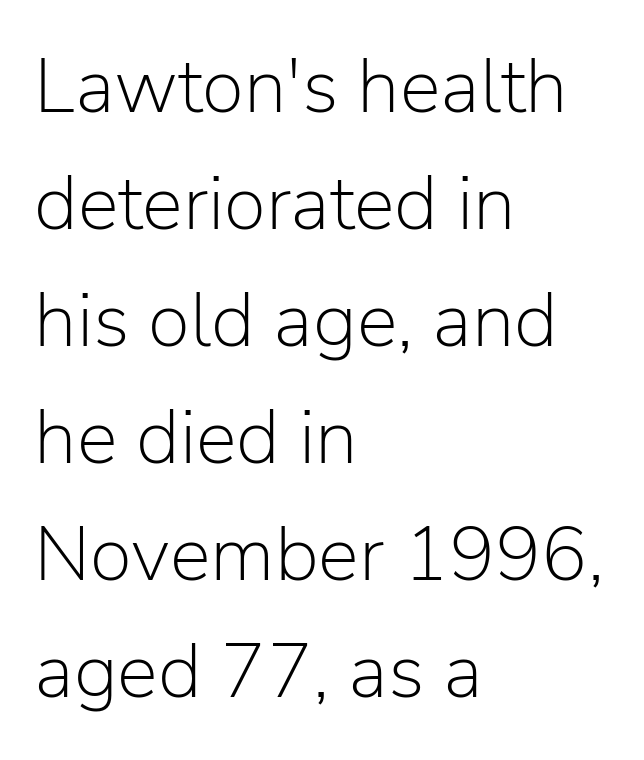
Q: Is the text bold? A: No.
Q: Is the text italic (slanted)? A: No, it is upright.
Q: Is the typeface a serif or a sans-serif typeface? A: Sans-serif.
Q: Is the text underlined? A: No.
Q: How is the paragraph aligned? A: Left-aligned.
Q: Is the spacing between letters normal or unusually wide? A: Normal.
Q: Is the spacing between lines tight, normal or loose? A: Normal.
Q: Width (condensed, normal, or wide)? A: Normal.
Q: Stroke contrast? A: Low.
Q: x-height? A: Medium.
Q: Monospaced? A: No.
